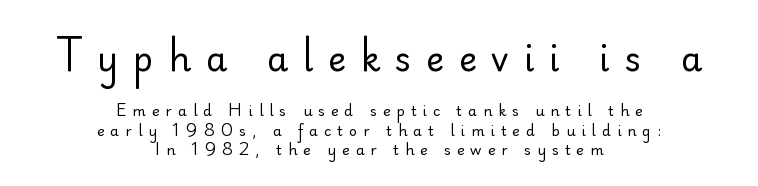
This is sans-serif lettering, the kind often seen on screens and signage. Compared with typical body copy, the letter spacing here is much looser. This reads as an unemphasized weight, regular at the heaviest. Check the space under the baseline: it is left empty.
